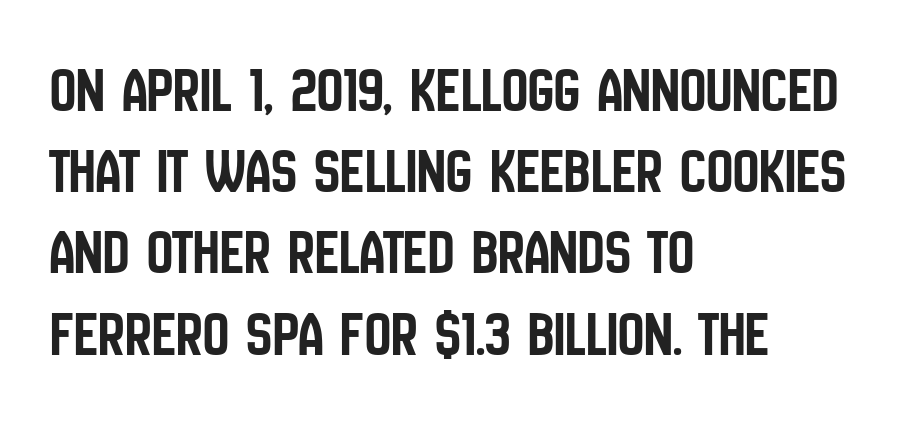
Q: Is the text italic (slanted)? A: No, it is upright.
Q: Is the typeface a serif or a sans-serif typeface? A: Sans-serif.
Q: Is the text underlined? A: No.
Q: How is the paragraph aligned? A: Left-aligned.
Q: Is the spacing between letters normal or unusually wide? A: Normal.
Q: Is the spacing between lines tight, normal or loose? A: Normal.
Q: Width (condensed, normal, or wide)? A: Condensed.
Q: Stroke contrast? A: Low.
Q: x-height? A: Large.
Q: Monospaced? A: No.
